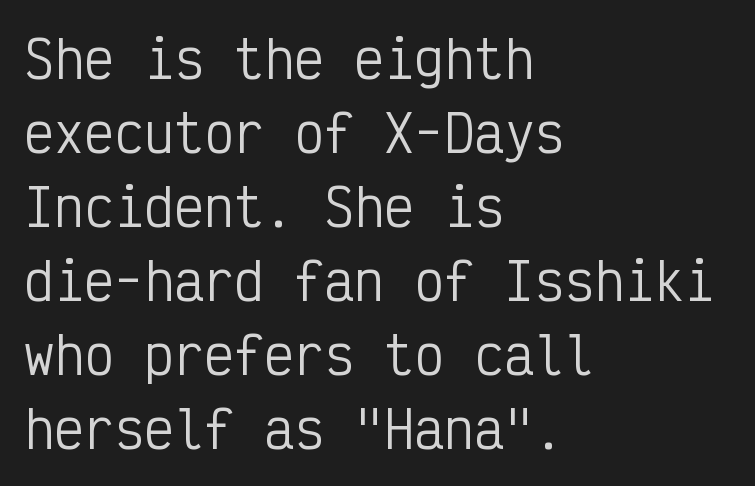
Q: Is the text bold? A: No.
Q: Is the text italic (slanted)? A: No, it is upright.
Q: Is the typeface a serif or a sans-serif typeface? A: Sans-serif.
Q: Is the text underlined? A: No.
Q: How is the paragraph aligned? A: Left-aligned.
Q: Is the spacing between letters normal or unusually wide? A: Normal.
Q: Is the spacing between lines tight, normal or loose? A: Normal.
Q: Width (condensed, normal, or wide)? A: Condensed.
Q: Stroke contrast? A: Low.
Q: x-height? A: Medium.
Q: Monospaced? A: Yes.
